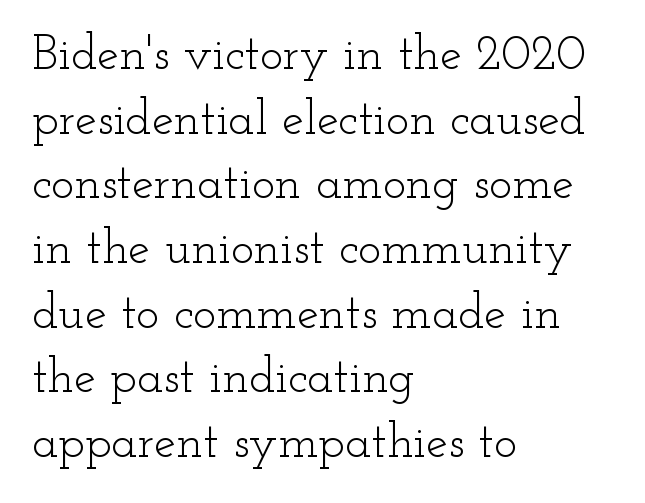
Q: Is the text bold? A: No.
Q: Is the text italic (slanted)? A: No, it is upright.
Q: Is the typeface a serif or a sans-serif typeface? A: Serif.
Q: Is the text underlined? A: No.
Q: How is the paragraph aligned? A: Left-aligned.
Q: Is the spacing between letters normal or unusually wide? A: Normal.
Q: Is the spacing between lines tight, normal or loose? A: Normal.
Q: Width (condensed, normal, or wide)? A: Wide.
Q: Stroke contrast? A: Low.
Q: x-height? A: Small.
Q: Monospaced? A: No.
